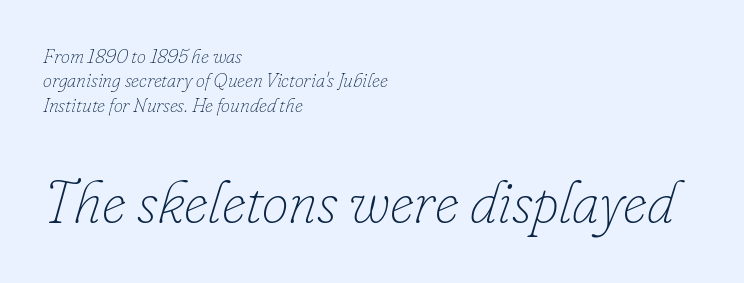
The image shows 60 px thin type, italic (leaning right); set left-aligned, line spacing 1.22x, normal letter spacing, not underlined; the second (bottom) block is 3.0x larger; low stroke contrast and a small x-height.
